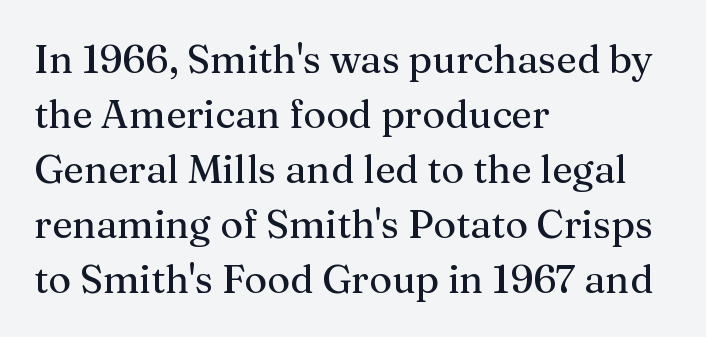
Q: Is the text italic (slanted)? A: No, it is upright.
Q: Is the typeface a serif or a sans-serif typeface? A: Serif.
Q: Is the text underlined? A: No.
Q: How is the paragraph aligned? A: Left-aligned.
Q: Is the spacing between letters normal or unusually wide? A: Normal.
Q: Is the spacing between lines tight, normal or loose? A: Normal.
Q: Width (condensed, normal, or wide)? A: Normal.
Q: Stroke contrast? A: Medium.
Q: x-height? A: Medium.
Q: Monospaced? A: No.
